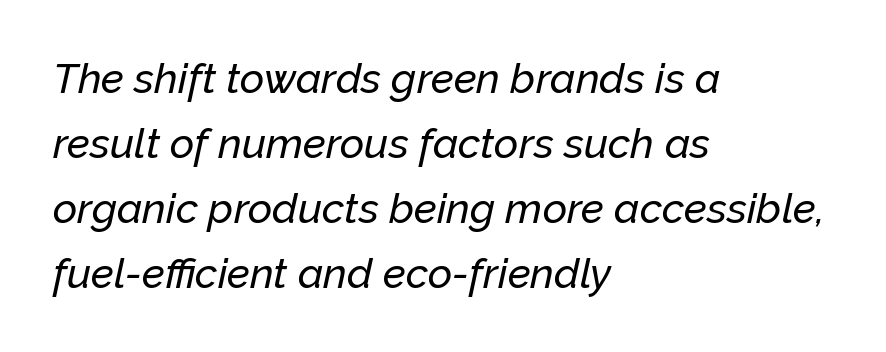
{"italic": "yes", "lean": "right", "slant_degrees": 12, "width": "normal", "stroke_contrast": "low", "x_height": "medium", "monospaced": "no", "underline": "no", "align": "left", "line_spacing": "normal", "line_spacing_ratio": 1.55, "letter_spacing": "normal", "letter_spacing_em": 0.0, "glyph_px": 42}
